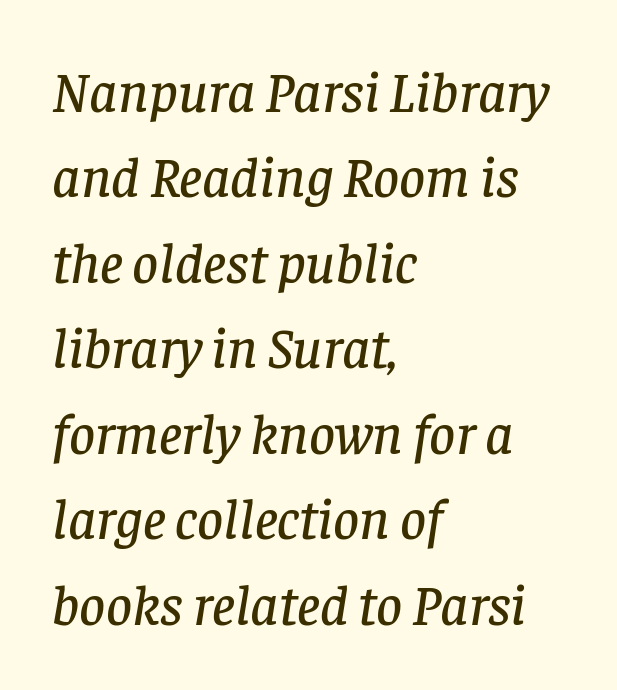
{"serif": "yes", "italic": "yes", "lean": "right", "slant_degrees": 8, "width": "normal", "stroke_contrast": "low", "x_height": "large", "monospaced": "no", "underline": "no", "align": "left", "line_spacing": "normal", "line_spacing_ratio": 1.5, "letter_spacing": "normal", "letter_spacing_em": 0.0, "glyph_px": 57}
